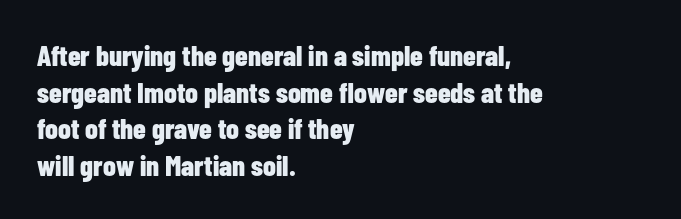
Q: Is the text bold? A: Yes.
Q: Is the text italic (slanted)? A: No, it is upright.
Q: Is the typeface a serif or a sans-serif typeface? A: Sans-serif.
Q: Is the text underlined? A: No.
Q: How is the paragraph aligned? A: Left-aligned.
Q: Is the spacing between letters normal or unusually wide? A: Normal.
Q: Is the spacing between lines tight, normal or loose? A: Normal.
Q: Width (condensed, normal, or wide)? A: Condensed.
Q: Stroke contrast? A: Low.
Q: x-height? A: Medium.
Q: Monospaced? A: No.
